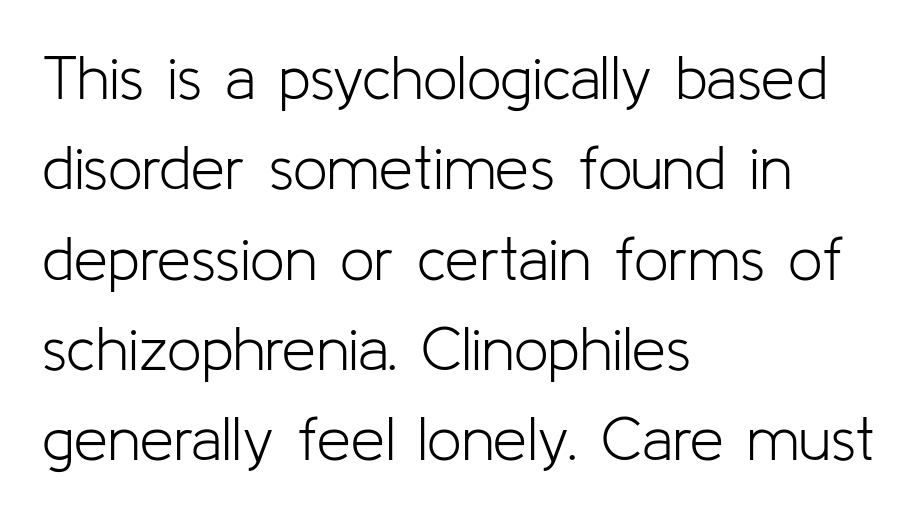
Q: Is the text bold? A: No.
Q: Is the text italic (slanted)? A: No, it is upright.
Q: Is the typeface a serif or a sans-serif typeface? A: Sans-serif.
Q: Is the text underlined? A: No.
Q: How is the paragraph aligned? A: Left-aligned.
Q: Is the spacing between letters normal or unusually wide? A: Normal.
Q: Is the spacing between lines tight, normal or loose? A: Normal.
Q: Width (condensed, normal, or wide)? A: Normal.
Q: Stroke contrast? A: Low.
Q: x-height? A: Medium.
Q: Monospaced? A: No.
